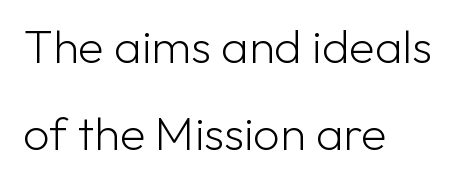
Here the designer chose a conventional face with non-uniform glyph widths. The tracking reads as untouched default to a designer's eye. A bare baseline throughout the passage. When letters stand straight like this, we call the style roman or upright. Think standard paragraph weight, or any step lighter than that. The paragraph shown leans on its left margin.
